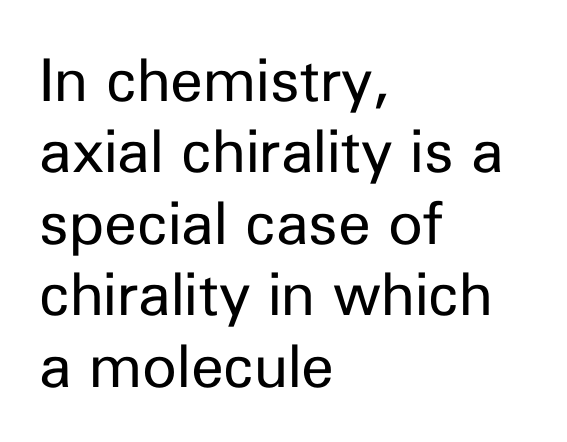
Line starts are locked; line ends wander. Note: no serifs on the glyphs. This sample has the flowing, uneven cadence of proportional lettering. The cut favours lightness, reaching ordinary text weight at its darkest. The font's upright variant was chosen for this text.
